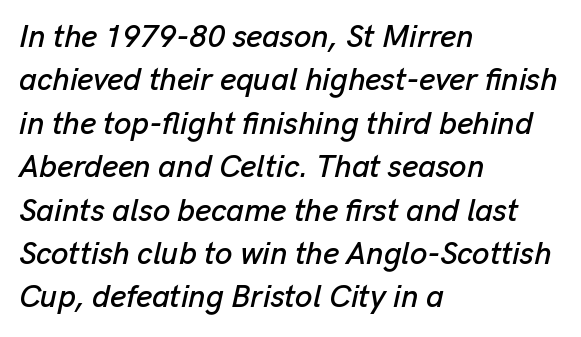
The image shows 31 px text type, italic (leaning right); set left-aligned, normal line spacing (1.4x), normal letter spacing, not underlined; low stroke contrast and a medium x-height.
